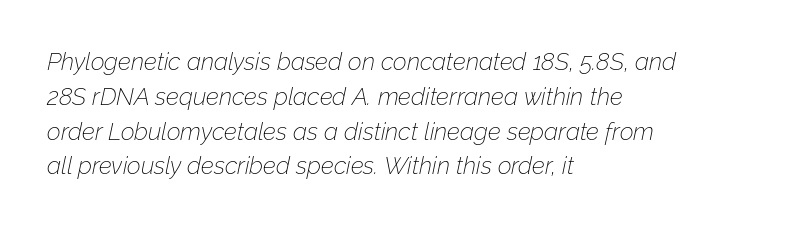
The setting favours the left margin, as ordinary paragraphs usually do. Yep, that's italic — everything's leaning. The glyphs are unaccompanied by any horizontal stroke below them. The rows are spaced the way most documents space them. The strokes are not fattened; the text isn't bold. Glyph-to-glyph distance matches everyday printed text.
